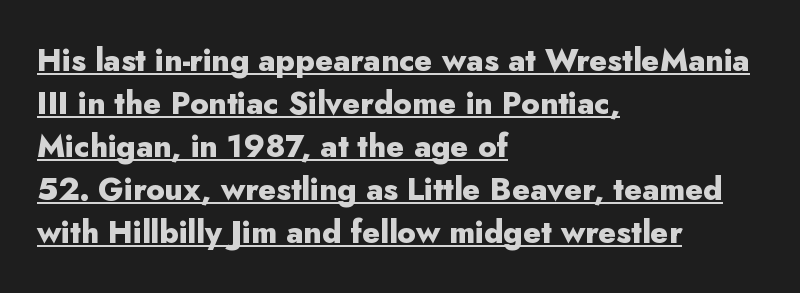
Q: Is the text bold? A: Yes.
Q: Is the text italic (slanted)? A: No, it is upright.
Q: Is the typeface a serif or a sans-serif typeface? A: Sans-serif.
Q: Is the text underlined? A: Yes.
Q: How is the paragraph aligned? A: Left-aligned.
Q: Is the spacing between letters normal or unusually wide? A: Normal.
Q: Is the spacing between lines tight, normal or loose? A: Normal.
Q: Width (condensed, normal, or wide)? A: Normal.
Q: Stroke contrast? A: Low.
Q: x-height? A: Small.
Q: Monospaced? A: No.
